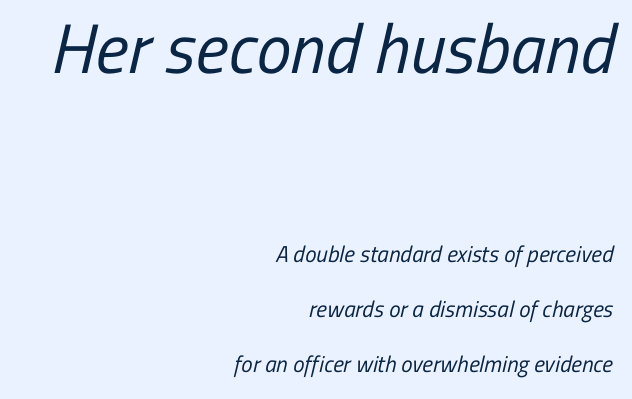
Q: Is the text bold? A: No.
Q: Is the typeface a serif or a sans-serif typeface? A: Sans-serif.
Q: Is the text underlined? A: No.
Q: How is the paragraph aligned? A: Right-aligned.
Q: Is the spacing between letters normal or unusually wide? A: Normal.
Q: Is the spacing between lines tight, normal or loose? A: Loose.
Q: Which block of text is set in a larger size, the first (top) or the second (bottom)? A: The first (top) one.
Q: Width (condensed, normal, or wide)? A: Condensed.
Q: Stroke contrast? A: Low.
Q: x-height? A: Medium.
Q: Monospaced? A: No.
